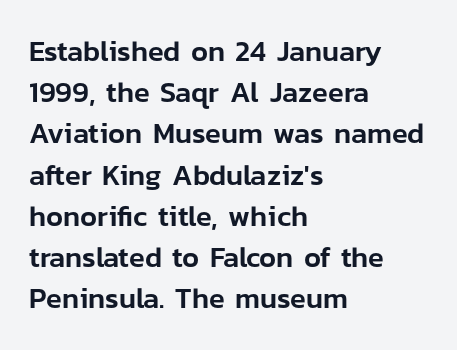
{"serif": "no", "italic": "no", "width": "normal", "stroke_contrast": "low", "x_height": "medium", "monospaced": "no", "underline": "no", "align": "left", "line_spacing": "normal", "line_spacing_ratio": 1.42, "letter_spacing": "normal", "letter_spacing_em": 0.0, "glyph_px": 29}
